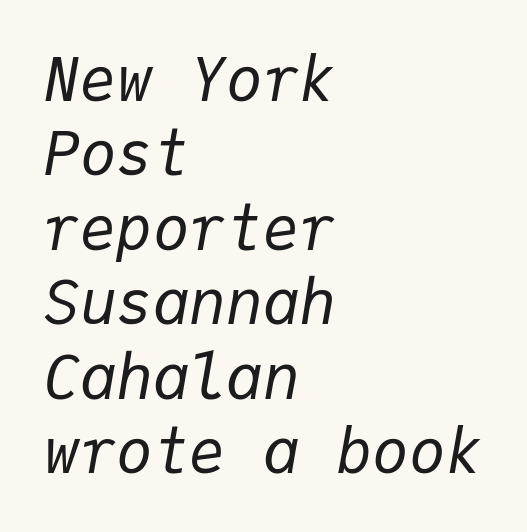
The image shows 61 px regular-weight type, italic (leaning right), monospaced; set left-aligned, line spacing 1.22x, normal letter spacing, not underlined; low stroke contrast and a medium x-height.
